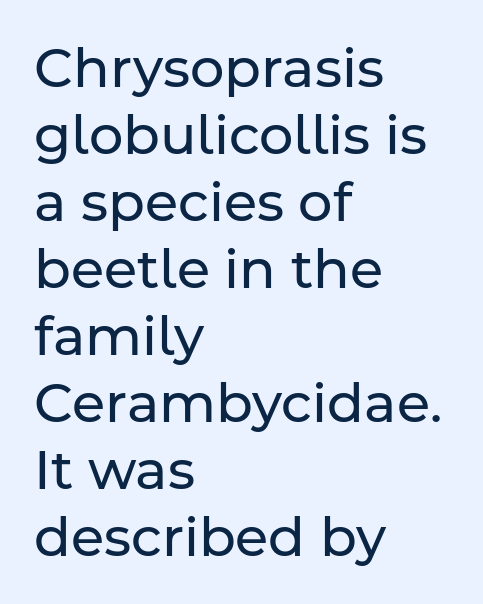
Look at the tracking — it's just the regular setting, nothing added. All the whitespace from short lines collects on the right. The font's upright variant was chosen for this text. Does the type have serifs? No, each stem ends abruptly.
